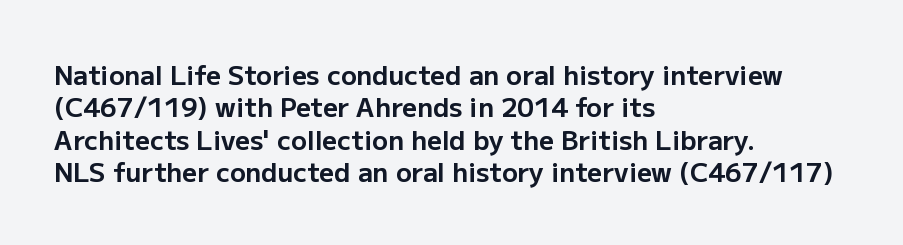
Interline gaps are of average width in this sample. Words float on clear page, feet unadorned. Weight check: bold — yes, fully. These lines were composed using upright roman letters.
